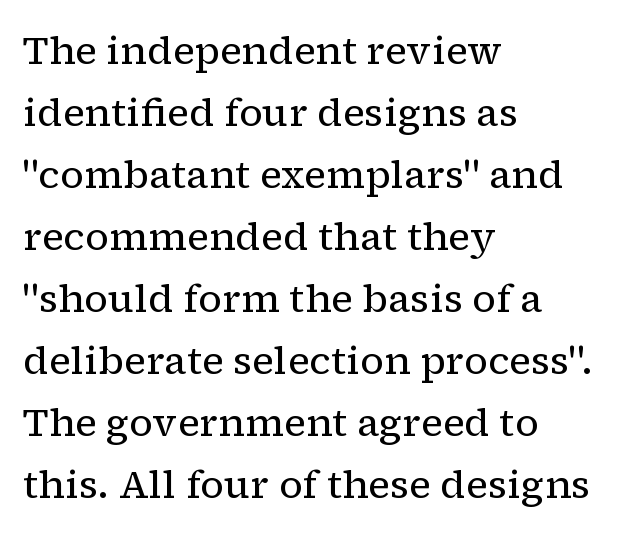
The image shows 39 px regular-weight serif type, upright; set left-aligned, normal line spacing (1.59x), normal letter spacing, not underlined; low stroke contrast and a medium x-height.
